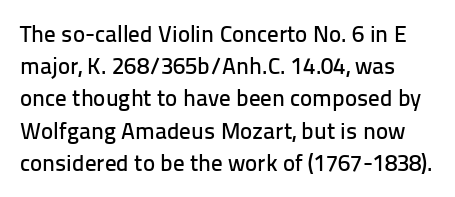
Q: Is the text italic (slanted)? A: No, it is upright.
Q: Is the text underlined? A: No.
Q: Is the spacing between letters normal or unusually wide? A: Normal.
Q: Is the spacing between lines tight, normal or loose? A: Normal.
